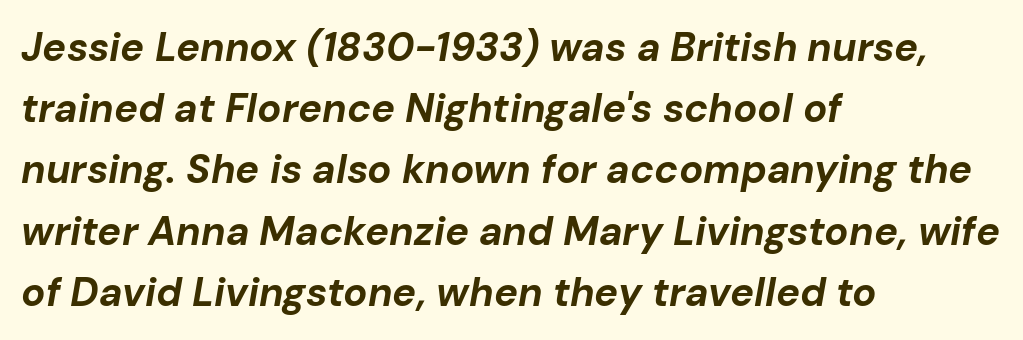
The image shows 40 px bold type, italic (leaning right); set left-aligned, normal line spacing (1.53x), normal letter spacing, not underlined; low stroke contrast and a medium x-height.
